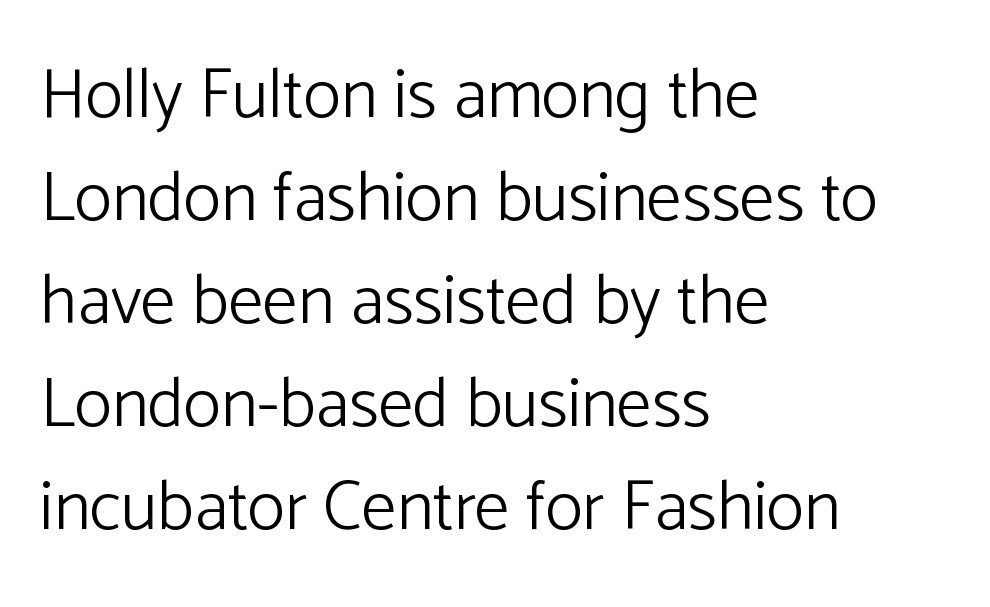
{"serif": "no", "italic": "no", "bold": "no", "weight": "light", "width": "normal", "stroke_contrast": "low", "x_height": "medium", "monospaced": "no", "underline": "no", "align": "left", "line_spacing": "normal", "line_spacing_ratio": 1.47, "letter_spacing": "normal", "letter_spacing_em": 0.0, "glyph_px": 70}
